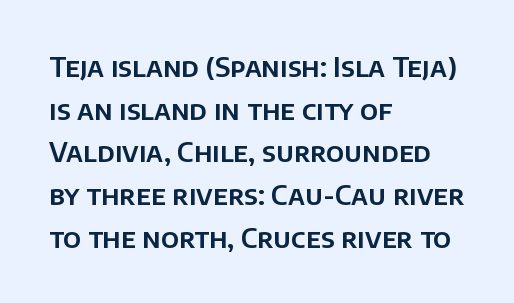
The image shows 27 px text type, upright; set left-aligned, normal line spacing (1.58x), normal letter spacing, not underlined.
